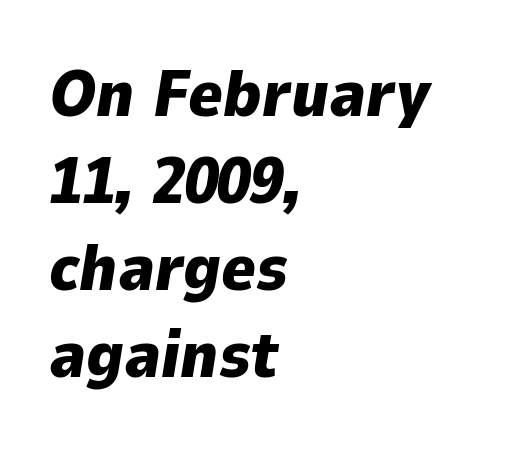
Each glyph is drawn with heavy, bold strokes. The letters sit at their default tracking, neither squeezed nor spread. Rule under the text: the space is simply empty. Here the designer chose a conventional face with non-uniform glyph widths.
